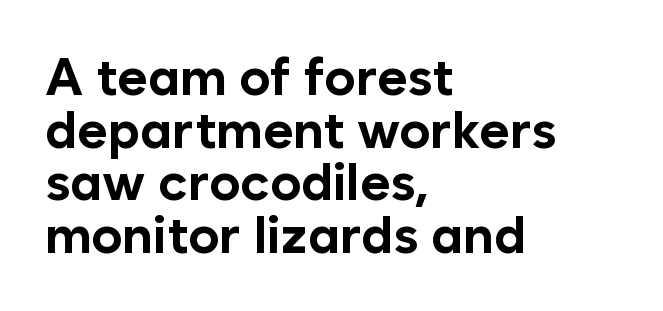
{"serif": "no", "italic": "no", "bold": "yes", "weight": "bold", "width": "normal", "stroke_contrast": "low", "x_height": "medium", "monospaced": "no", "underline": "no", "align": "left", "line_spacing": "tight", "line_spacing_ratio": 1.01, "letter_spacing": "normal", "letter_spacing_em": 0.0, "glyph_px": 52}
